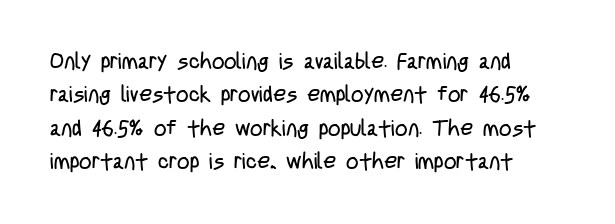
The image shows 22 px text type, upright; set left-aligned, normal line spacing (1.52x), normal letter spacing, not underlined.
